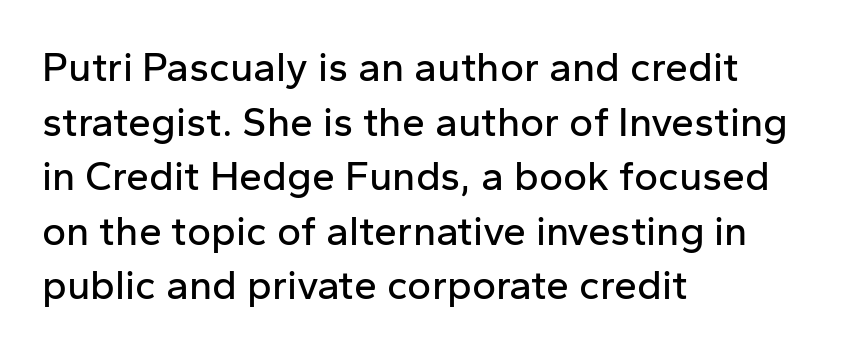
{"serif": "no", "italic": "no", "width": "normal", "stroke_contrast": "low", "x_height": "medium", "monospaced": "no", "underline": "no", "align": "left", "line_spacing": "normal", "line_spacing_ratio": 1.33, "letter_spacing": "normal", "letter_spacing_em": 0.0, "glyph_px": 41}
